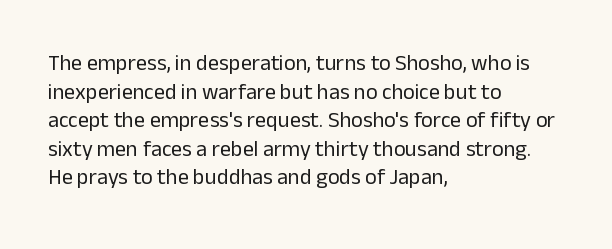
The image shows 22 px text type, upright; set left-aligned, normal line spacing (1.3x), normal letter spacing, not underlined.
